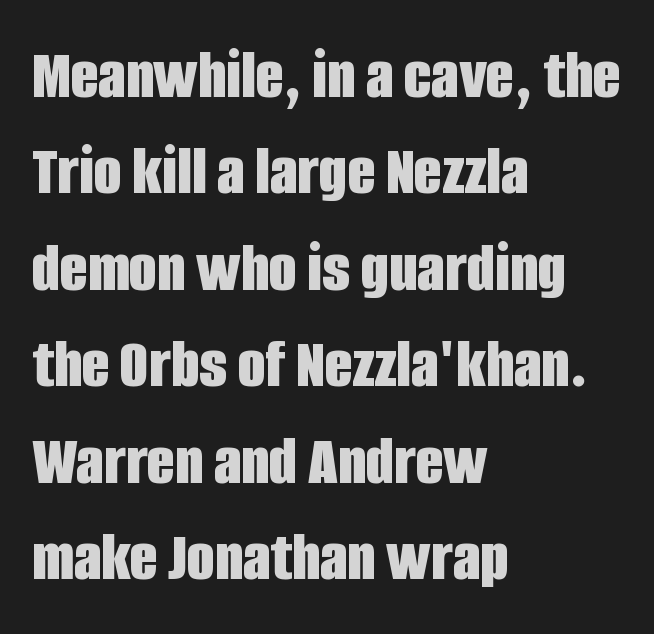
The image shows 72 px bold, condensed sans-serif type, upright; set left-aligned, normal line spacing (1.34x), normal letter spacing, not underlined; low stroke contrast and a large x-height.
